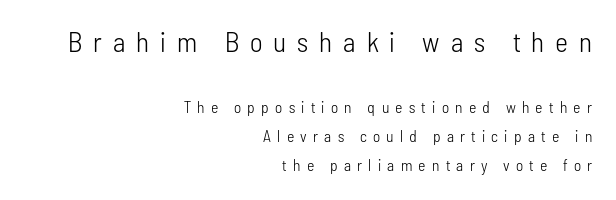
{"serif": "no", "italic": "no", "bold": "no", "weight": "light", "width": "condensed", "stroke_contrast": "low", "x_height": "medium", "monospaced": "no", "underline": "no", "align": "right", "line_spacing_ratio": 1.81, "letter_spacing": "wide", "letter_spacing_em": 0.39, "larger_block": "first", "size_ratio": 1.75, "glyph_px": 28}
